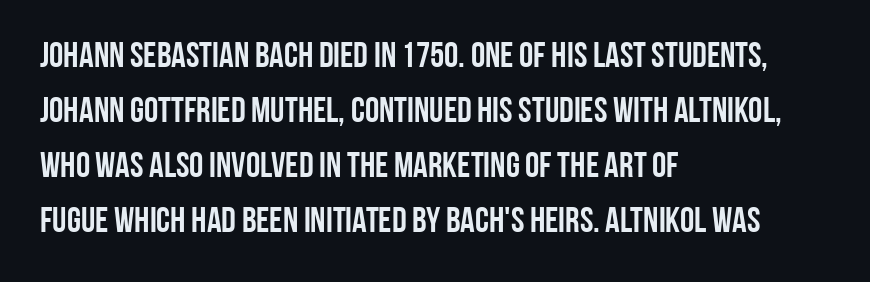
Q: Is the text italic (slanted)? A: No, it is upright.
Q: Is the typeface a serif or a sans-serif typeface? A: Sans-serif.
Q: Is the text underlined? A: No.
Q: How is the paragraph aligned? A: Left-aligned.
Q: Is the spacing between letters normal or unusually wide? A: Normal.
Q: Is the spacing between lines tight, normal or loose? A: Normal.
Q: Width (condensed, normal, or wide)? A: Condensed.
Q: Stroke contrast? A: Low.
Q: x-height? A: Large.
Q: Monospaced? A: No.
